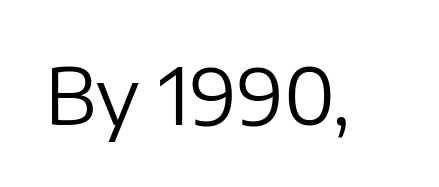
The typeface has the unassuming heft of standard copy or less. In terms of posture, this sample is upright. Students, note that the glyphs here touch the page at normal intervals. A clean baseline with only descenders dipping below it.
